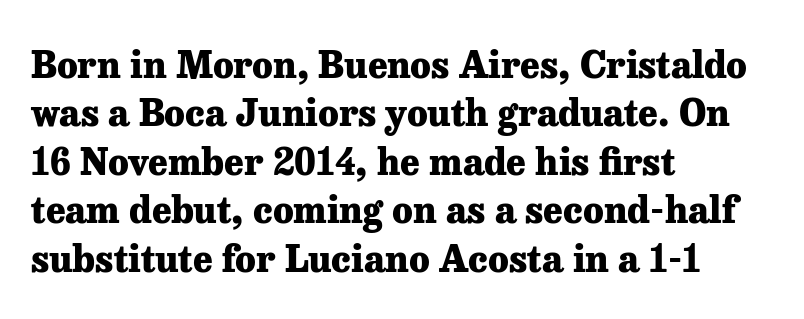
The image shows 37 px heavy serif type, upright; set left-aligned, normal line spacing (1.31x), normal letter spacing, not underlined; low stroke contrast and a medium x-height.
